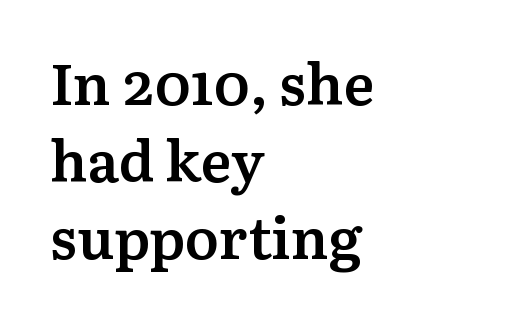
This rendering uses left alignment, leaving the right contour irregular. The strokes are fattened partway — semibold, not bold. The letters stand upright; this is a roman face. The area under the type is left untouched. Nobody touched the tracking dial on this one.
